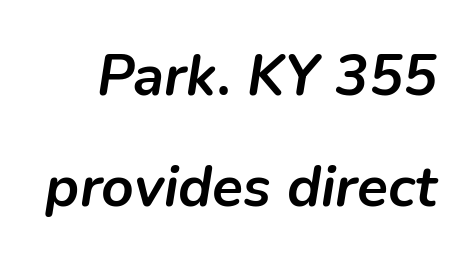
{"italic": "yes", "lean": "right", "slant_degrees": 9, "bold": "yes", "weight": "semibold", "width": "normal", "stroke_contrast": "low", "x_height": "medium", "monospaced": "no", "underline": "no", "line_spacing": "loose", "line_spacing_ratio": 1.95, "letter_spacing": "normal", "letter_spacing_em": 0.0, "glyph_px": 57}
